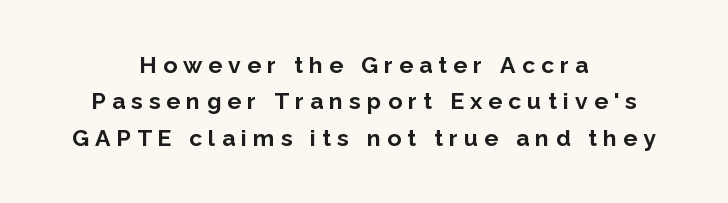
Line spacing here is normal. Tracking here is generous; glyphs stand well apart from one another. The sample has been set heavy, in full bold. Tall strokes in this sample are plumb rather than angled.
